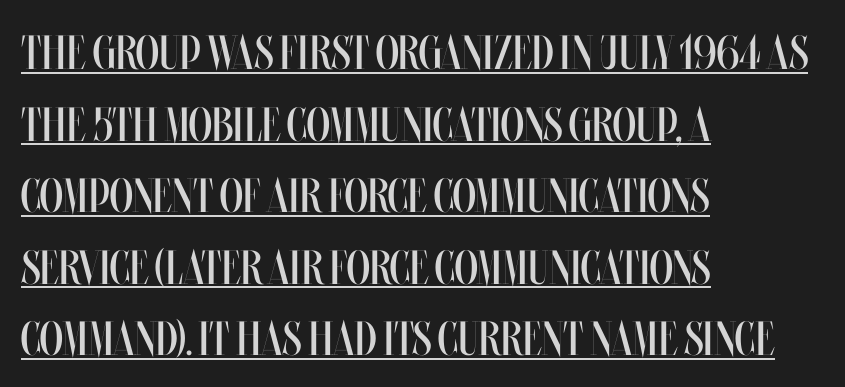
Q: Is the text bold? A: No.
Q: Is the text italic (slanted)? A: No, it is upright.
Q: Is the text underlined? A: Yes.
Q: How is the paragraph aligned? A: Left-aligned.
Q: Is the spacing between letters normal or unusually wide? A: Normal.
Q: Is the spacing between lines tight, normal or loose? A: Normal.
Q: Width (condensed, normal, or wide)? A: Condensed.
Q: Stroke contrast? A: Medium.
Q: x-height? A: Large.
Q: Monospaced? A: No.
